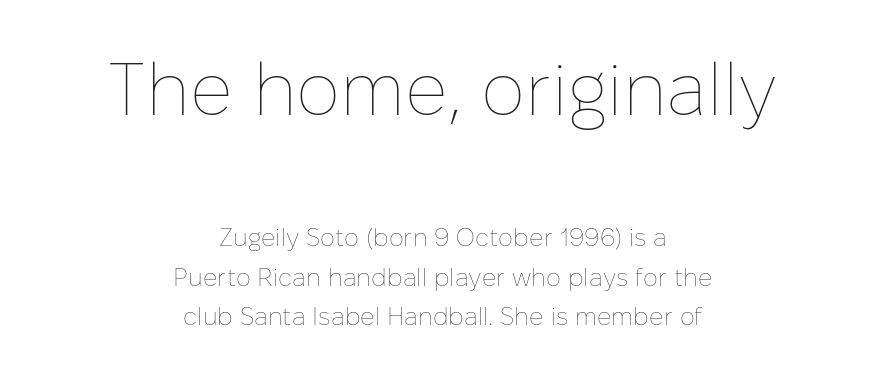
{"italic": "no", "bold": "no", "weight": "thin", "width": "normal", "stroke_contrast": "low", "x_height": "medium", "monospaced": "no", "underline": "no", "align": "center", "line_spacing": "normal", "line_spacing_ratio": 1.57, "letter_spacing": "normal", "letter_spacing_em": 0.0, "larger_block": "first", "size_ratio": 2.96, "glyph_px": 74}
